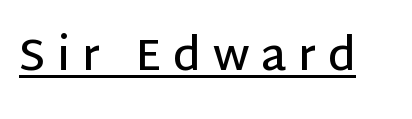
Q: Is the text bold? A: Semi-bold.
Q: Is the text italic (slanted)? A: No, it is upright.
Q: Is the typeface a serif or a sans-serif typeface? A: Sans-serif.
Q: Is the text underlined? A: Yes.
Q: Is the spacing between letters normal or unusually wide? A: Unusually wide.
Q: Width (condensed, normal, or wide)? A: Normal.
Q: Stroke contrast? A: Low.
Q: x-height? A: Large.
Q: Monospaced? A: No.
